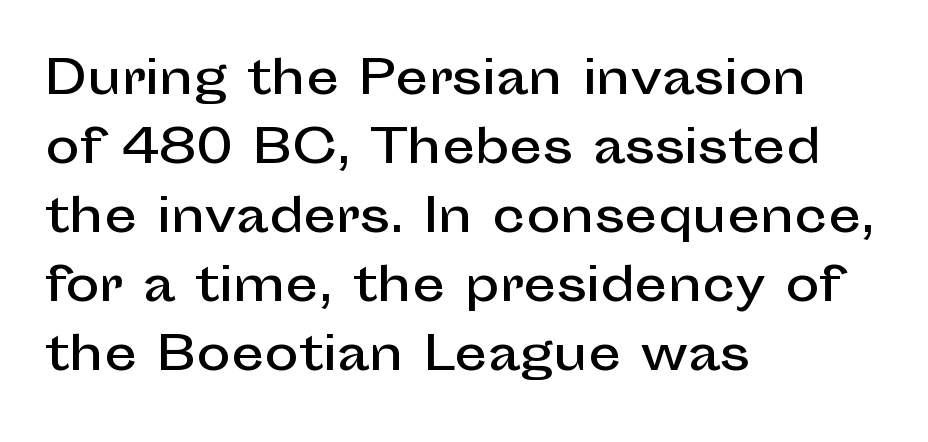
Q: Is the text italic (slanted)? A: No, it is upright.
Q: Is the typeface a serif or a sans-serif typeface? A: Sans-serif.
Q: Is the text underlined? A: No.
Q: How is the paragraph aligned? A: Left-aligned.
Q: Is the spacing between letters normal or unusually wide? A: Normal.
Q: Is the spacing between lines tight, normal or loose? A: Normal.
Q: Width (condensed, normal, or wide)? A: Normal.
Q: Stroke contrast? A: Low.
Q: x-height? A: Medium.
Q: Monospaced? A: No.
